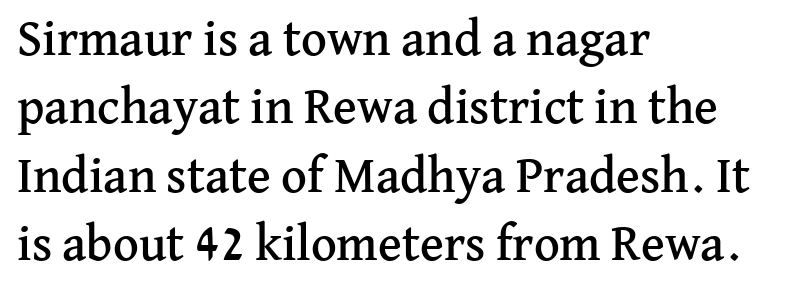
Q: Is the text italic (slanted)? A: No, it is upright.
Q: Is the typeface a serif or a sans-serif typeface? A: Serif.
Q: Is the text underlined? A: No.
Q: How is the paragraph aligned? A: Left-aligned.
Q: Is the spacing between letters normal or unusually wide? A: Normal.
Q: Is the spacing between lines tight, normal or loose? A: Normal.
Q: Width (condensed, normal, or wide)? A: Normal.
Q: Stroke contrast? A: Medium.
Q: x-height? A: Medium.
Q: Monospaced? A: No.
